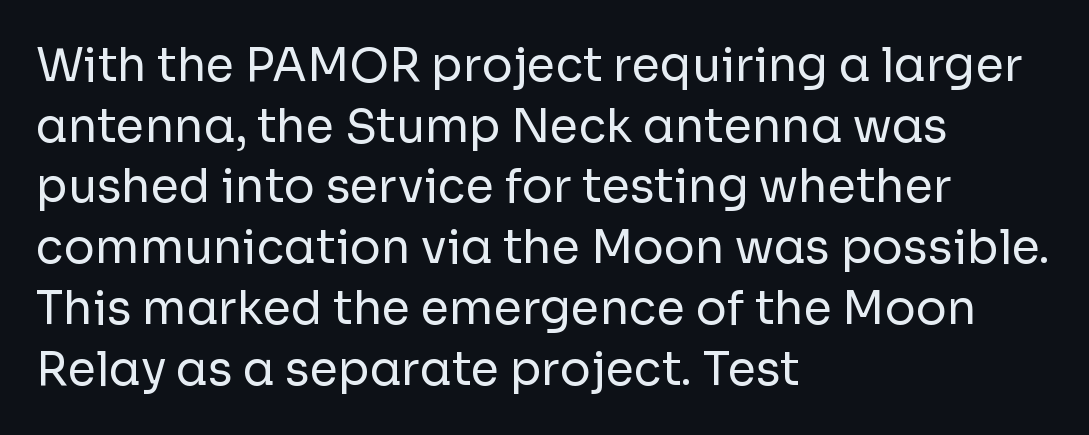
{"serif": "no", "italic": "no", "bold": "no", "weight": "regular", "width": "normal", "stroke_contrast": "low", "x_height": "medium", "monospaced": "no", "underline": "no", "align": "left", "line_spacing": "normal", "line_spacing_ratio": 1.32, "letter_spacing": "normal", "letter_spacing_em": 0.0, "glyph_px": 46}
